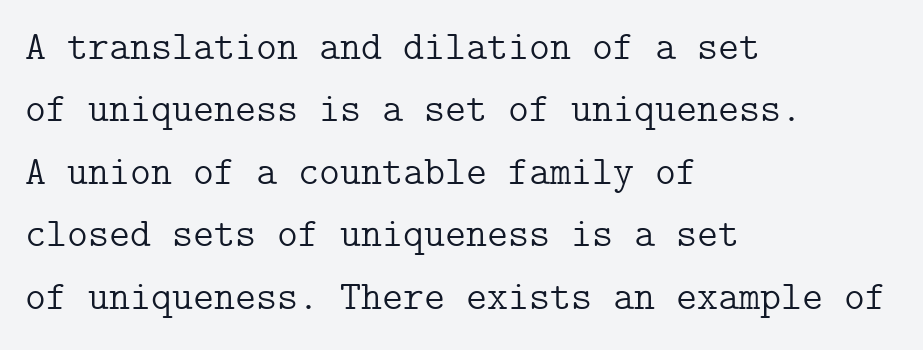
The image shows 40 px light serif type, upright; set left-aligned, normal line spacing (1.56x), normal letter spacing, not underlined; low stroke contrast and a medium x-height.
